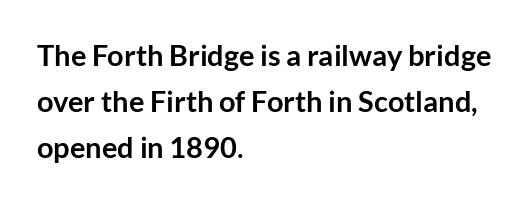
The image shows 29 px semibold sans-serif type, upright; set left-aligned, normal line spacing (1.59x), normal letter spacing, not underlined; low stroke contrast and a medium x-height.
